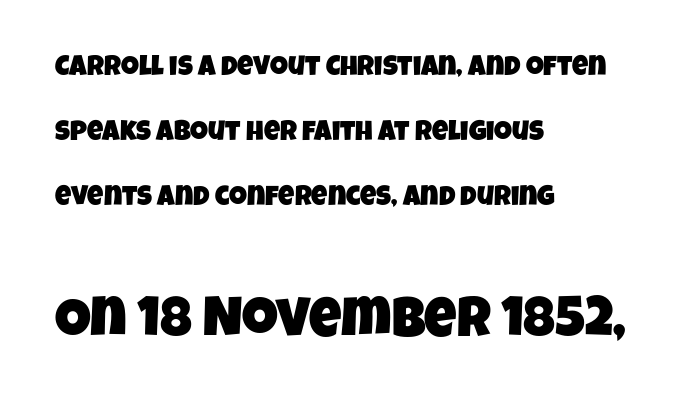
Q: Is the typeface a serif or a sans-serif typeface? A: Sans-serif.
Q: Is the text underlined? A: No.
Q: How is the paragraph aligned? A: Left-aligned.
Q: Is the spacing between letters normal or unusually wide? A: Normal.
Q: Is the spacing between lines tight, normal or loose? A: Loose.
Q: Which block of text is set in a larger size, the first (top) or the second (bottom)? A: The second (bottom) one.
Q: Width (condensed, normal, or wide)? A: Condensed.
Q: Stroke contrast? A: Low.
Q: x-height? A: Large.
Q: Monospaced? A: No.
